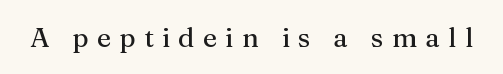
The line texture is sparse and dotted thanks to wide tracking. Clear beneath every line of the passage. In terms of posture, this sample is upright.
